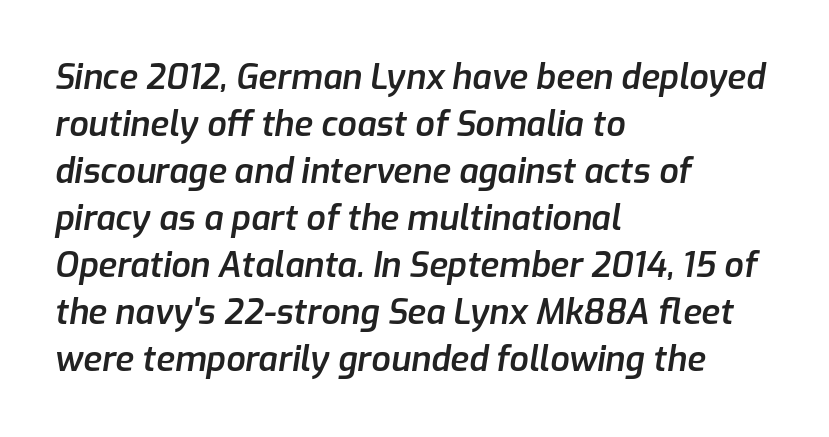
Q: Is the text bold? A: Semi-bold.
Q: Is the text italic (slanted)? A: Yes, it leans right by about 9 degrees.
Q: Is the text underlined? A: No.
Q: How is the paragraph aligned? A: Left-aligned.
Q: Is the spacing between letters normal or unusually wide? A: Normal.
Q: Is the spacing between lines tight, normal or loose? A: Normal.
Q: Width (condensed, normal, or wide)? A: Normal.
Q: Stroke contrast? A: Low.
Q: x-height? A: Medium.
Q: Monospaced? A: No.
